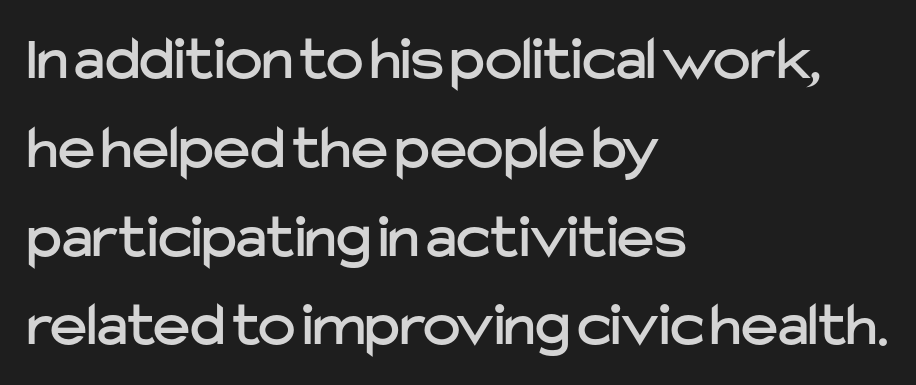
{"serif": "no", "italic": "no", "width": "normal", "stroke_contrast": "low", "x_height": "medium", "monospaced": "no", "underline": "no", "align": "left", "line_spacing": "normal", "line_spacing_ratio": 1.41, "letter_spacing": "normal", "letter_spacing_em": 0.0, "glyph_px": 63}
